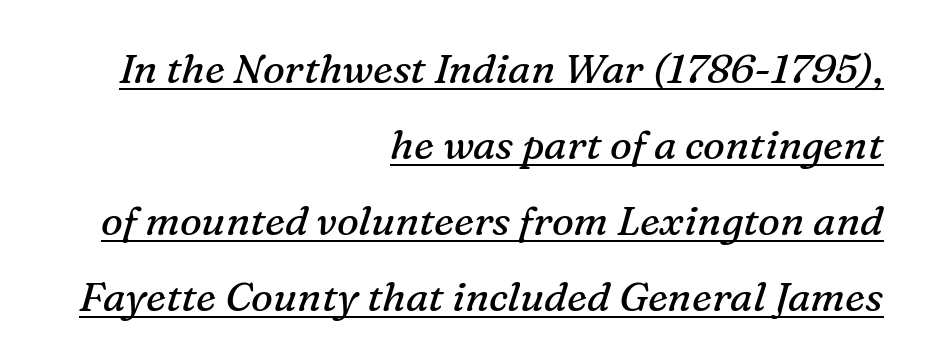
Emphasis is given by a line drawn under the lettering. The passage shown is typed in a proportional face where columns would drift. A typesetter would label this face a serif. Between one letter and the next there's only the usual sliver of space. Style check: oblique. Casual observation: everything's shoved over to the right.
